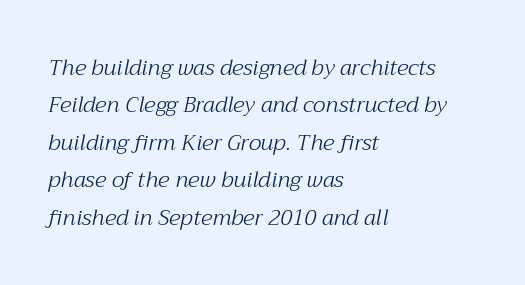
{"italic": "yes", "lean": "right", "slant_degrees": 12, "bold": "no", "underline": "no", "align": "left", "line_spacing": "normal", "line_spacing_ratio": 1.7, "letter_spacing": "normal", "letter_spacing_em": 0.0, "glyph_px": 22}
